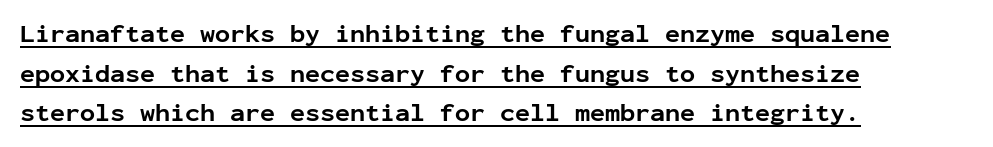
The image shows 25 px bold type, upright; set left-aligned, normal line spacing (1.59x), normal letter spacing, underlined.
